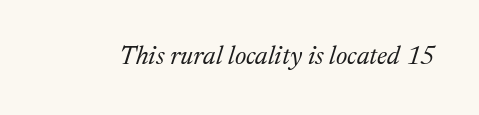
The image shows 26 px text type, italic (leaning right); set normal letter spacing, not underlined.
